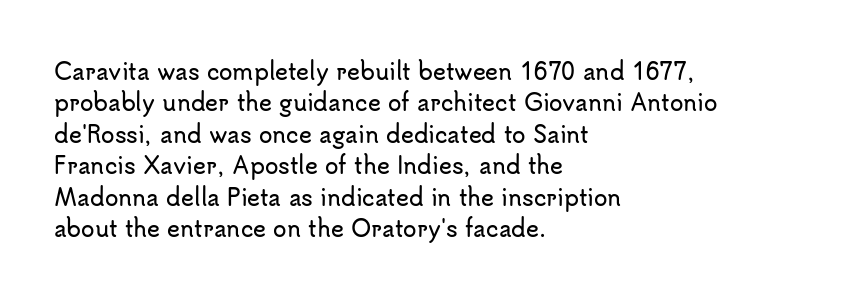
Q: Is the text italic (slanted)? A: No, it is upright.
Q: Is the text underlined? A: No.
Q: How is the paragraph aligned? A: Left-aligned.
Q: Is the spacing between letters normal or unusually wide? A: Normal.
Q: Is the spacing between lines tight, normal or loose? A: Normal.
